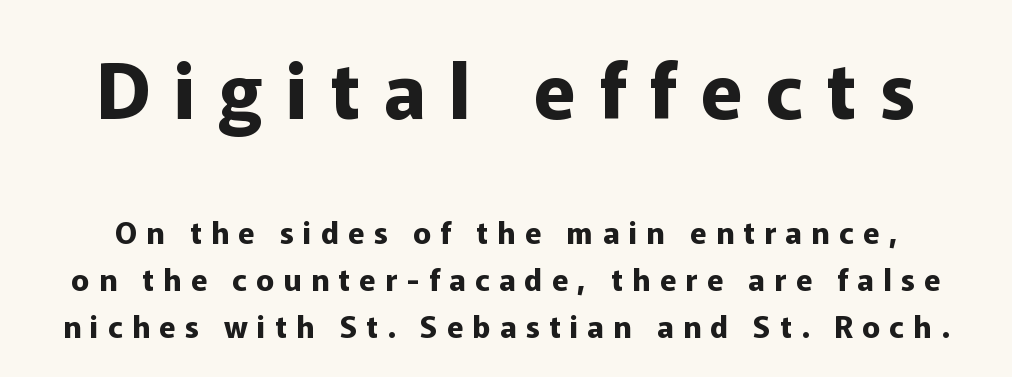
Q: Is the text bold? A: Yes.
Q: Is the text italic (slanted)? A: No, it is upright.
Q: Is the typeface a serif or a sans-serif typeface? A: Sans-serif.
Q: Is the text underlined? A: No.
Q: Is the spacing between letters normal or unusually wide? A: Unusually wide.
Q: Is the spacing between lines tight, normal or loose? A: Normal.
Q: Which block of text is set in a larger size, the first (top) or the second (bottom)? A: The first (top) one.
Q: Width (condensed, normal, or wide)? A: Normal.
Q: Stroke contrast? A: Low.
Q: x-height? A: Medium.
Q: Monospaced? A: No.
